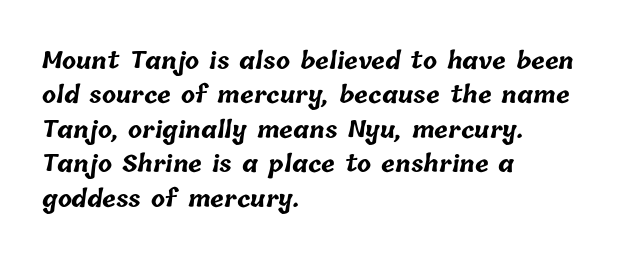
The image shows 23 px bold type; set left-aligned, normal line spacing (1.5x), normal letter spacing, not underlined.
